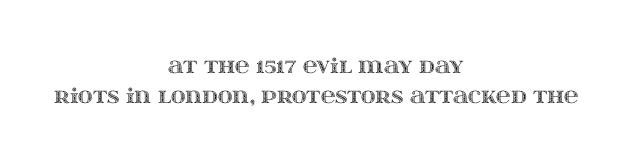
Q: Is the text italic (slanted)? A: No, it is upright.
Q: Is the text underlined? A: No.
Q: How is the paragraph aligned? A: Centered.
Q: Is the spacing between letters normal or unusually wide? A: Normal.
Q: Is the spacing between lines tight, normal or loose? A: Normal.
